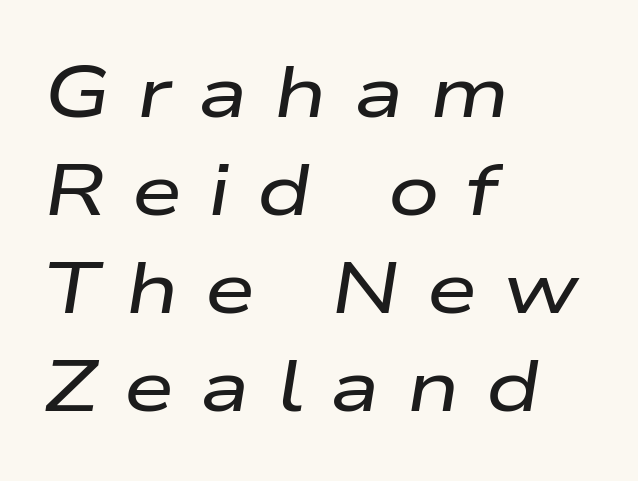
Looks like regular typesetting: each glyph gets only the width it needs. A typesetter would call this leading conventional body-copy spacing. A student would call this left alignment; a typographer would say flush left, rag right. The horizontal fit of the characters is loose and conspicuously gappy.
